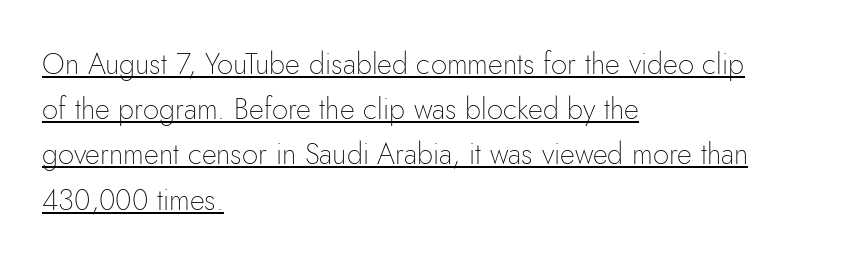
The image shows 29 px thin sans-serif type, upright; set left-aligned, normal line spacing (1.56x), normal letter spacing, underlined; low stroke contrast and a small x-height.
